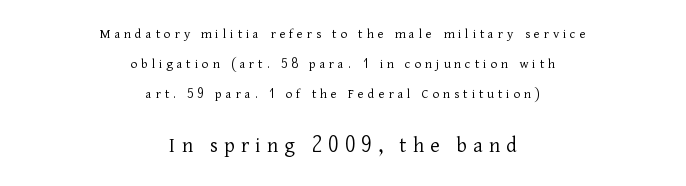
Q: Is the text bold? A: No.
Q: Is the text italic (slanted)? A: No, it is upright.
Q: Is the text underlined? A: No.
Q: How is the paragraph aligned? A: Centered.
Q: Is the spacing between letters normal or unusually wide? A: Unusually wide.
Q: Is the spacing between lines tight, normal or loose? A: Loose.
Q: Which block of text is set in a larger size, the first (top) or the second (bottom)? A: The second (bottom) one.
